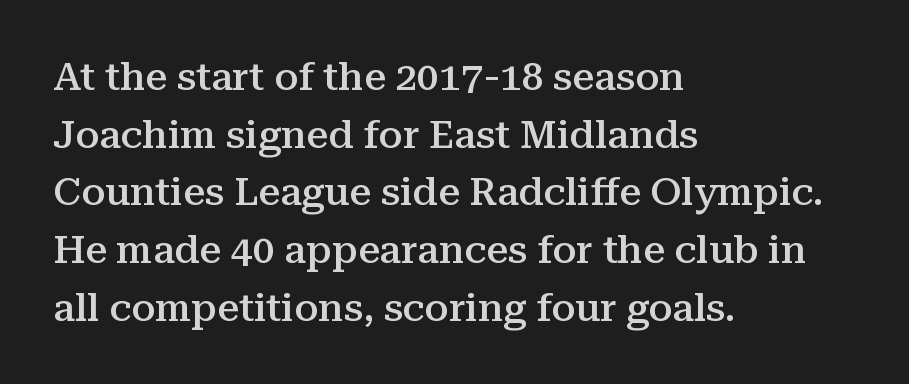
{"serif": "yes", "italic": "no", "bold": "semi", "weight": "semibold", "width": "normal", "stroke_contrast": "medium", "x_height": "medium", "monospaced": "no", "underline": "no", "align": "left", "line_spacing": "normal", "line_spacing_ratio": 1.48, "letter_spacing": "normal", "letter_spacing_em": 0.0, "glyph_px": 39}
